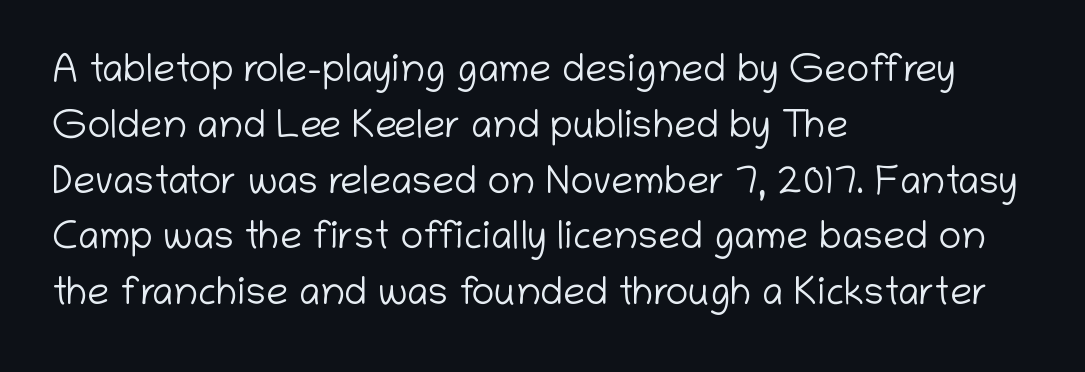
The image shows 39 px light sans-serif type, upright; set left-aligned, normal line spacing (1.43x), normal letter spacing, not underlined; low stroke contrast and a medium x-height.
